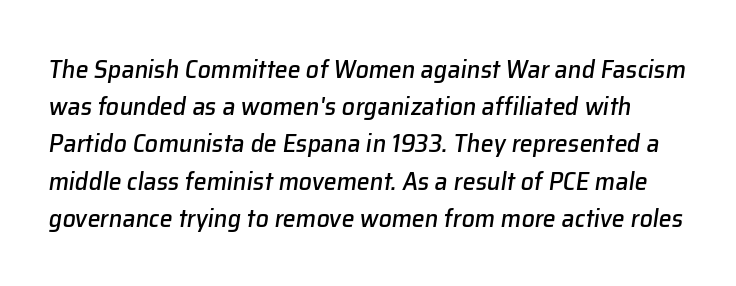
This sample uses plain, unmodified letter spacing. The passage shown is not underscored anywhere. Vertical spacing — default. Notice how the stems are inclined rather than vertical — that's the hallmark of italics.
